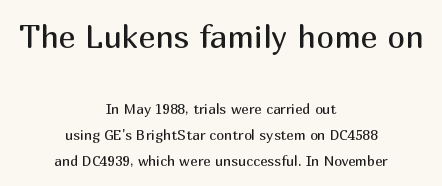
{"serif": "no", "italic": "no", "bold": "no", "weight": "regular", "width": "normal", "stroke_contrast": "medium", "x_height": "medium", "monospaced": "no", "underline": "no", "align": "center", "line_spacing_ratio": 1.84, "letter_spacing": "normal", "letter_spacing_em": 0.0, "larger_block": "first", "size_ratio": 2.29, "glyph_px": 32}
